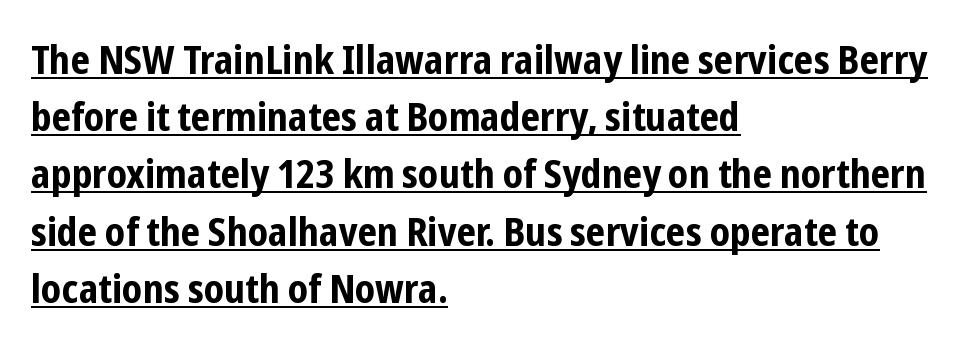
The image shows 40 px bold, condensed sans-serif type, upright; set left-aligned, normal line spacing (1.43x), normal letter spacing, underlined; low stroke contrast and a medium x-height.
